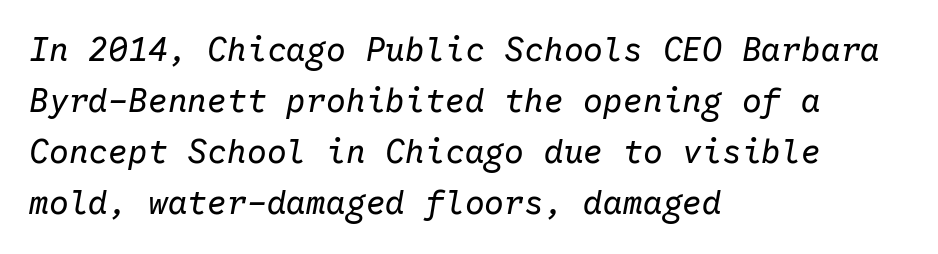
Is the type slanted? Yes — the strokes lean at a clear angle. Look at the tracking — it's just the regular setting, nothing added. A typesetter would call this monospace, since all characters share one set width. Does the copy run flush right? No — it runs flush left.
